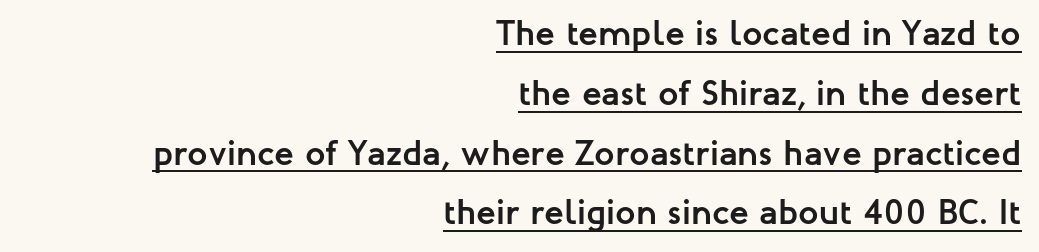
Compared with undecorated copy, this sample adds a rule below the words. Heavy, bold letterforms. Letter spacing: default. These lines are rendered in a variable-pitch font.
